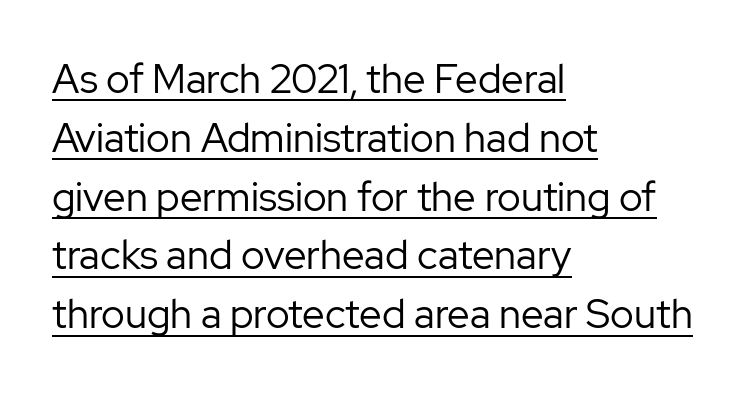
The image shows 40 px regular-weight sans-serif type, upright; set left-aligned, normal line spacing (1.47x), normal letter spacing, underlined; low stroke contrast and a medium x-height.
